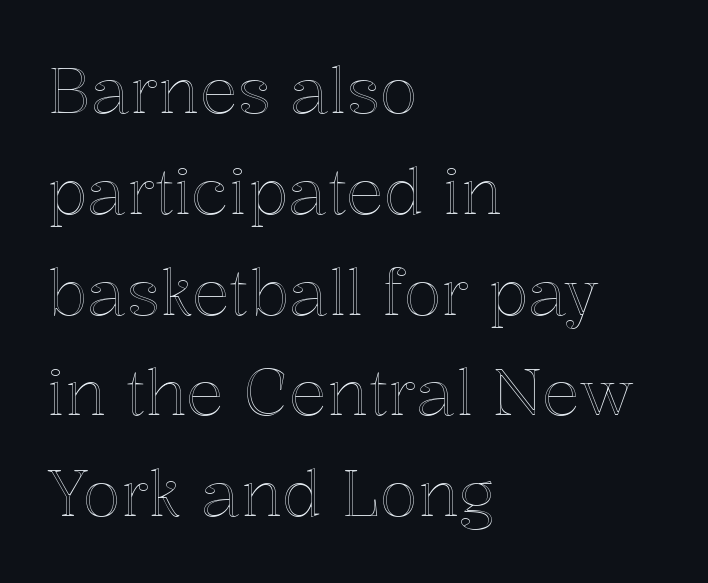
Q: Is the text italic (slanted)? A: No, it is upright.
Q: Is the text underlined? A: No.
Q: How is the paragraph aligned? A: Left-aligned.
Q: Is the spacing between letters normal or unusually wide? A: Normal.
Q: Is the spacing between lines tight, normal or loose? A: Normal.
Q: Width (condensed, normal, or wide)? A: Normal.
Q: x-height? A: Medium.
Q: Monospaced? A: No.
